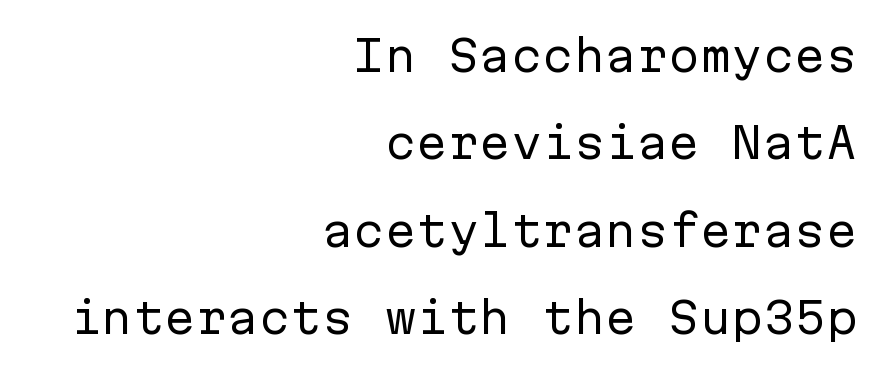
The image shows 42 px regular-weight sans-serif type, upright, monospaced; set right-aligned, loose line spacing (2.08x), normal letter spacing, not underlined; low stroke contrast and a medium x-height.
